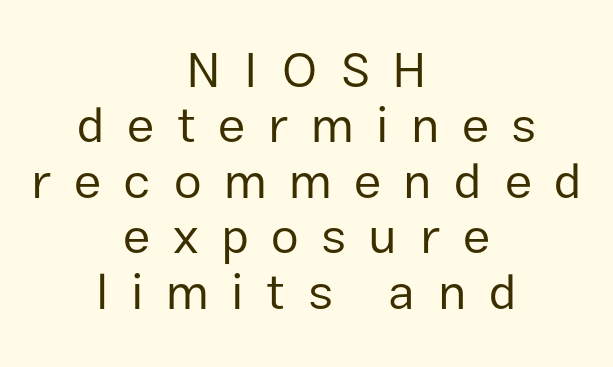
Q: Is the text bold? A: No.
Q: Is the text italic (slanted)? A: No, it is upright.
Q: Is the typeface a serif or a sans-serif typeface? A: Sans-serif.
Q: Is the text underlined? A: No.
Q: How is the paragraph aligned? A: Centered.
Q: Is the spacing between letters normal or unusually wide? A: Unusually wide.
Q: Is the spacing between lines tight, normal or loose? A: Tight.
Q: Width (condensed, normal, or wide)? A: Normal.
Q: Stroke contrast? A: Low.
Q: x-height? A: Medium.
Q: Monospaced? A: No.
